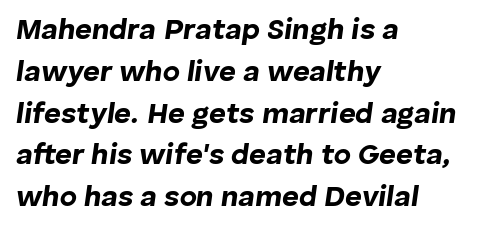
These lines were composed using italics. These lines carry a lot of weight — the face is fully bold. Notice how descenders clear the ascenders below comfortably — that's standard leading. Students, note that the glyphs here touch the page at normal intervals. Is this a fixed-width face? No — the glyphs have proportional, varying widths.
